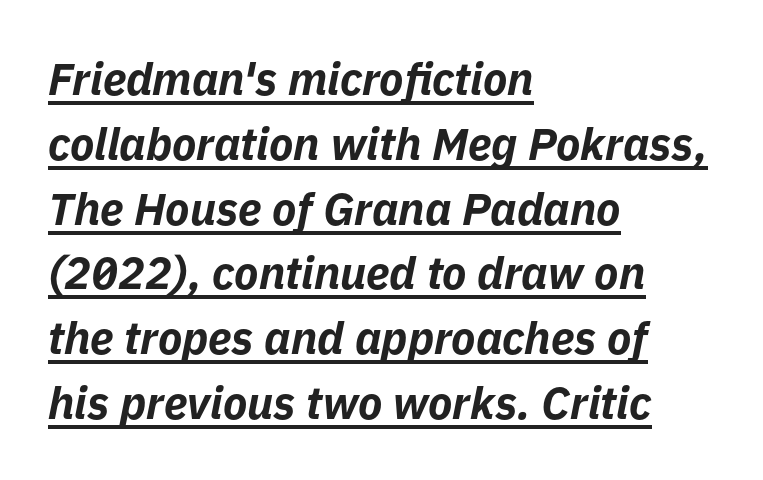
{"italic": "yes", "lean": "right", "slant_degrees": 11, "bold": "yes", "weight": "bold", "width": "normal", "stroke_contrast": "low", "x_height": "medium", "monospaced": "no", "underline": "yes", "align": "left", "line_spacing": "normal", "line_spacing_ratio": 1.44, "letter_spacing": "normal", "letter_spacing_em": 0.0, "glyph_px": 45}
